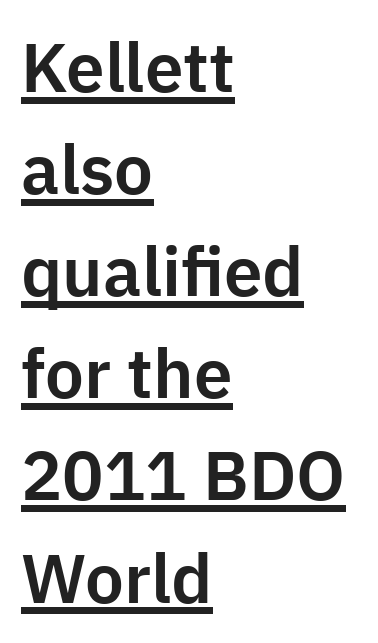
The image shows 69 px sans-serif type, upright; set left-aligned, normal line spacing (1.48x), normal letter spacing, underlined; low stroke contrast and a medium x-height.
